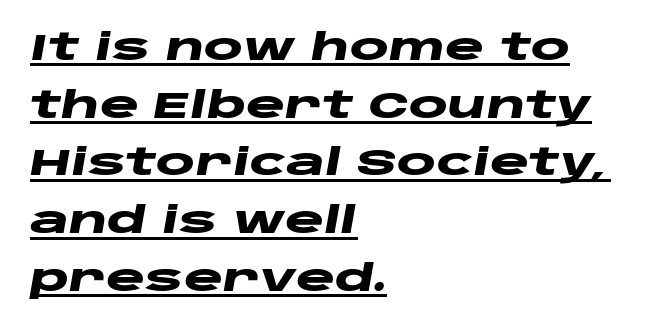
Q: Is the text bold? A: Yes.
Q: Is the text italic (slanted)? A: Yes, it leans right by about 10 degrees.
Q: Is the text underlined? A: Yes.
Q: How is the paragraph aligned? A: Left-aligned.
Q: Is the spacing between letters normal or unusually wide? A: Normal.
Q: Is the spacing between lines tight, normal or loose? A: Normal.
Q: Width (condensed, normal, or wide)? A: Wide.
Q: Stroke contrast? A: Low.
Q: x-height? A: Large.
Q: Monospaced? A: No.
